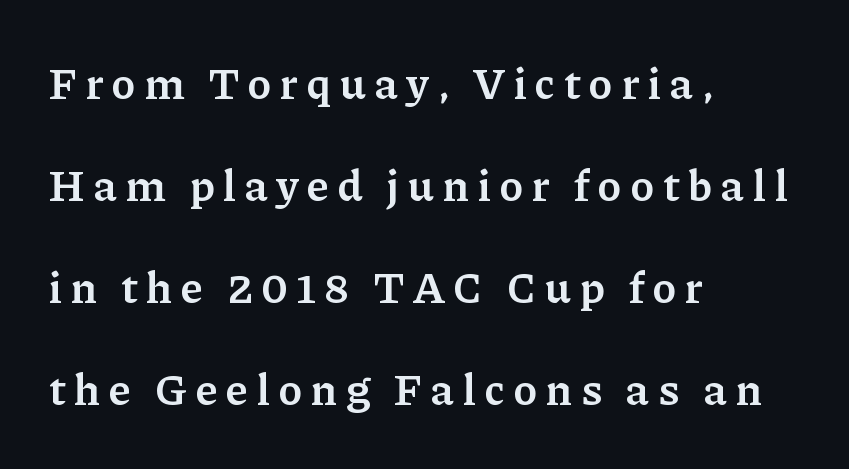
{"serif": "yes", "italic": "no", "bold": "semi", "weight": "semibold", "width": "normal", "stroke_contrast": "low", "x_height": "medium", "monospaced": "no", "underline": "no", "align": "left", "line_spacing": "loose", "line_spacing_ratio": 2.27, "letter_spacing": "wide", "letter_spacing_em": 0.2, "glyph_px": 45}
